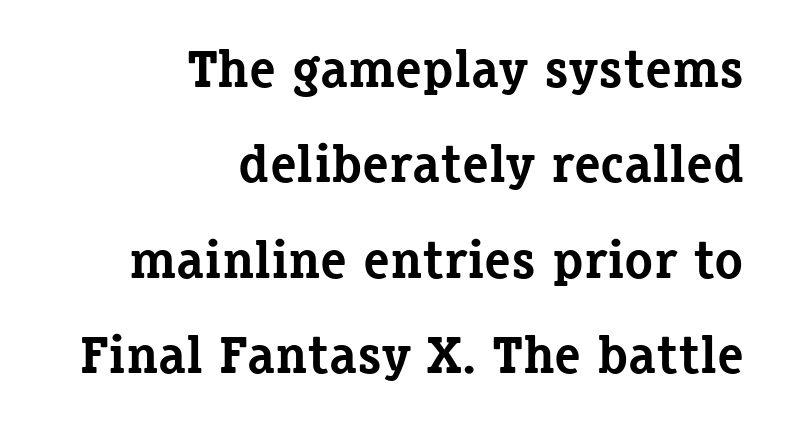
The image shows 53 px bold serif type, upright; set right-aligned, line spacing 1.8x, normal letter spacing, not underlined; low stroke contrast and a medium x-height.
